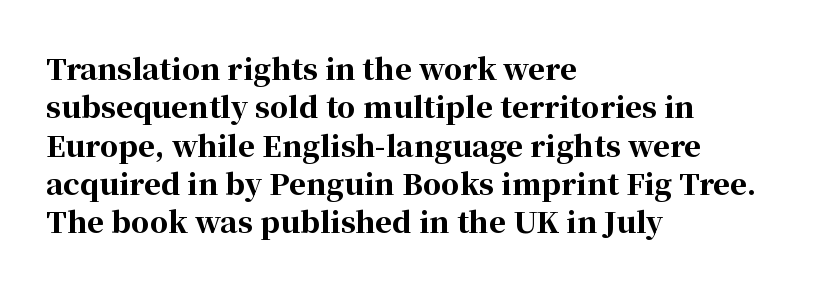
{"serif": "yes", "italic": "no", "bold": "yes", "weight": "bold", "width": "normal", "stroke_contrast": "high", "x_height": "medium", "monospaced": "no", "underline": "no", "align": "left", "line_spacing": "normal", "line_spacing_ratio": 1.32, "letter_spacing": "normal", "letter_spacing_em": 0.0, "glyph_px": 29}
